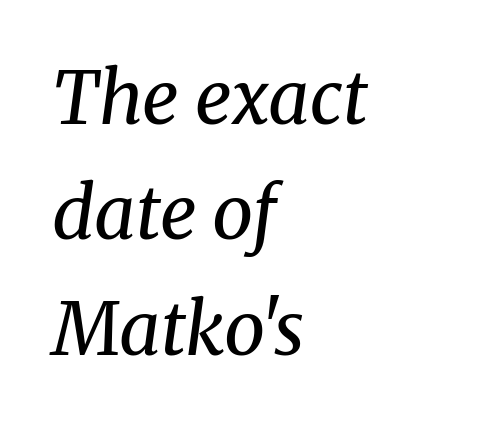
{"serif": "yes", "italic": "yes", "lean": "right", "slant_degrees": 8, "bold": "no", "weight": "regular", "width": "normal", "stroke_contrast": "medium", "x_height": "medium", "monospaced": "no", "underline": "no", "align": "left", "line_spacing": "normal", "line_spacing_ratio": 1.58, "letter_spacing": "normal", "letter_spacing_em": 0.0, "glyph_px": 73}
